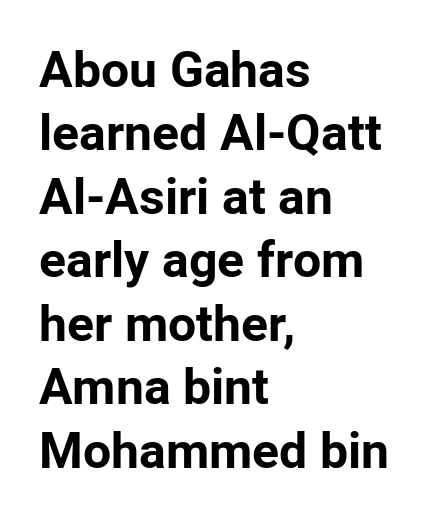
Q: Is the text bold? A: Yes.
Q: Is the text italic (slanted)? A: No, it is upright.
Q: Is the typeface a serif or a sans-serif typeface? A: Sans-serif.
Q: Is the text underlined? A: No.
Q: How is the paragraph aligned? A: Left-aligned.
Q: Is the spacing between letters normal or unusually wide? A: Normal.
Q: Is the spacing between lines tight, normal or loose? A: Normal.
Q: Width (condensed, normal, or wide)? A: Normal.
Q: Stroke contrast? A: Low.
Q: x-height? A: Medium.
Q: Monospaced? A: No.
